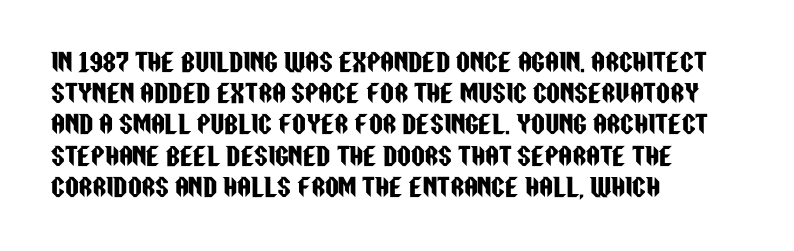
The image shows 24 px text type, upright; set left-aligned, normal line spacing (1.3x), normal letter spacing, not underlined.
